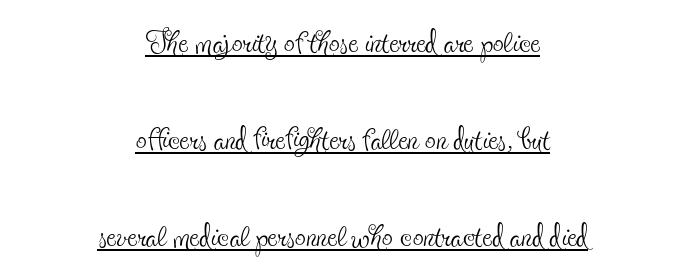
{"serif": "yes", "bold": "no", "weight": "thin", "width": "condensed", "x_height": "small", "monospaced": "no", "underline": "yes", "align": "center", "line_spacing": "loose", "line_spacing_ratio": 2.26, "letter_spacing": "normal", "letter_spacing_em": 0.0, "glyph_px": 43}
